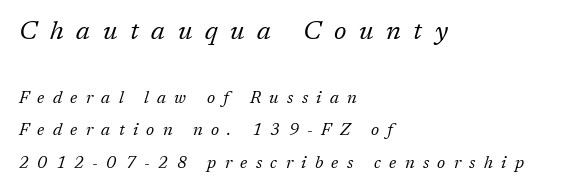
The space between consecutive lines is lavish. Descender tails drop into unmarked territory. Looking at the ascenders, they clearly lean. Two sizes are in play, and the larger belongs to the first block. Counters stay open thanks to moderate or lighter strokes.
